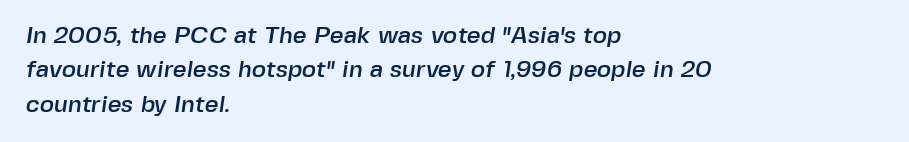
{"underline": "no", "align": "left", "line_spacing": "normal", "line_spacing_ratio": 1.43, "letter_spacing": "normal", "letter_spacing_em": 0.0, "glyph_px": 24}
